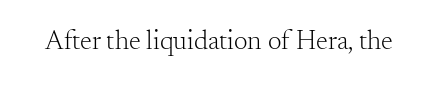
Q: Is the text bold? A: No.
Q: Is the text italic (slanted)? A: No, it is upright.
Q: Is the text underlined? A: No.
Q: Is the spacing between letters normal or unusually wide? A: Normal.
